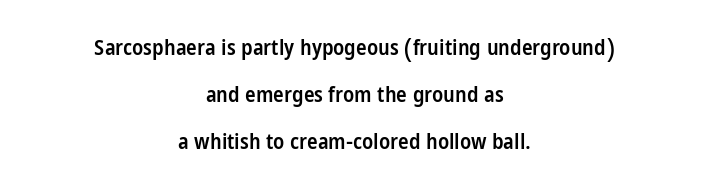
Students, note that the glyphs here touch the page at normal intervals. Posture: straight, roman, zero tilt. The characters look somewhat weighty, a semibold short of true bold. Anything drawn beneath the words? Only blank space.
